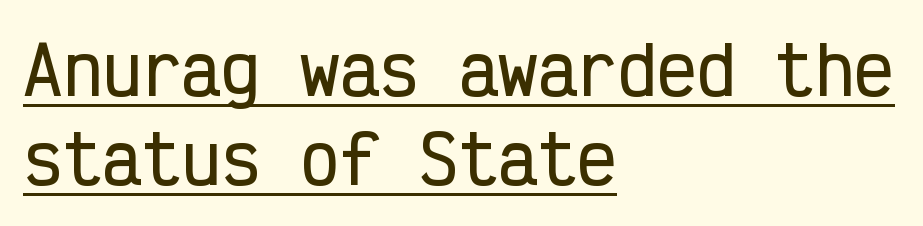
The image shows 66 px condensed sans-serif type, upright, monospaced; set left-aligned, normal line spacing (1.35x), normal letter spacing, underlined; low stroke contrast and a medium x-height.
